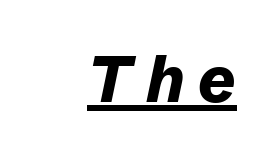
Slanted lettering throughout. Display-style spreading of the glyphs; the letterfit is very open. Heavy, bold letterforms. The passage shown is typed in a proportional face where columns would drift. Compared with undecorated copy, this sample adds a rule below the words.
